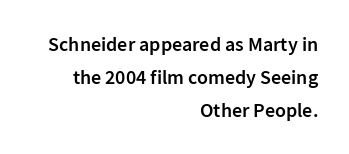
The image shows 20 px text type, upright; set right-aligned, normal line spacing (1.64x), normal letter spacing, not underlined.
